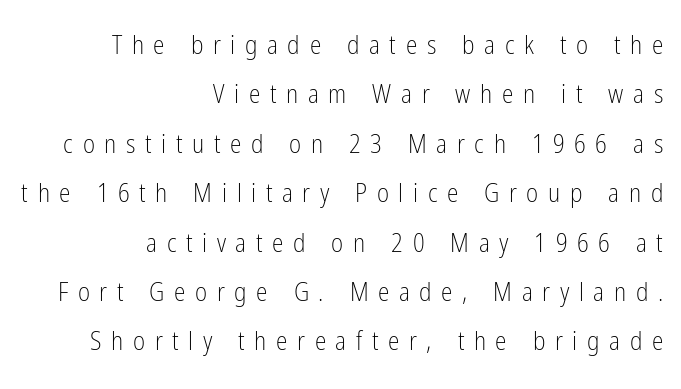
The line texture is sparse and dotted thanks to wide tracking. No word sits above an underline. Do the letters lean? They stand straight. Students, observe: this is what heavily led, spacious text looks like. This reads as an unemphasized weight, regular at the heaviest.
